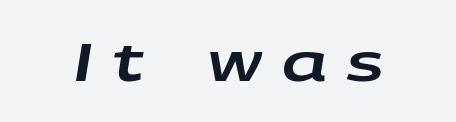
Q: Is the text italic (slanted)? A: Yes, it leans right by about 9 degrees.
Q: Is the text underlined? A: No.
Q: Is the spacing between letters normal or unusually wide? A: Unusually wide.
Q: Width (condensed, normal, or wide)? A: Wide.
Q: Stroke contrast? A: Low.
Q: x-height? A: Large.
Q: Monospaced? A: No.
